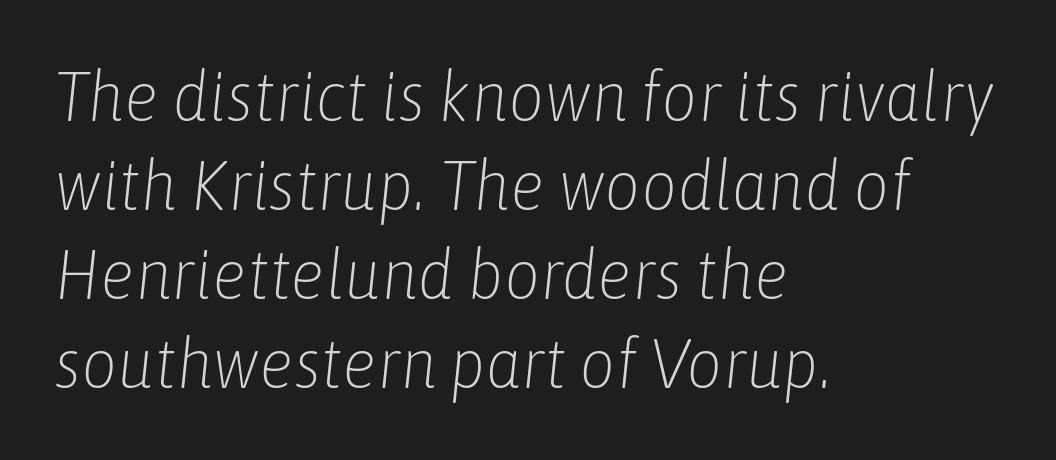
{"italic": "yes", "lean": "right", "slant_degrees": 6, "bold": "no", "weight": "light", "width": "condensed", "stroke_contrast": "low", "x_height": "medium", "monospaced": "no", "underline": "no", "align": "left", "line_spacing": "normal", "line_spacing_ratio": 1.27, "letter_spacing": "normal", "letter_spacing_em": 0.0, "glyph_px": 70}
